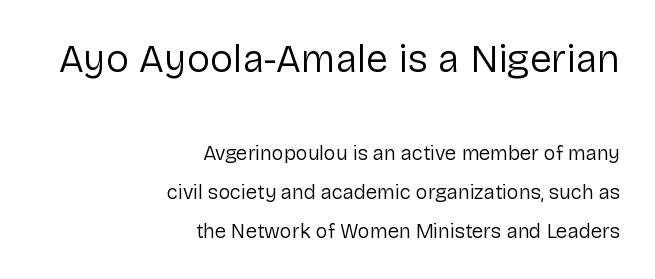
Q: Is the text bold? A: No.
Q: Is the text italic (slanted)? A: No, it is upright.
Q: Is the typeface a serif or a sans-serif typeface? A: Sans-serif.
Q: Is the text underlined? A: No.
Q: How is the paragraph aligned? A: Right-aligned.
Q: Is the spacing between letters normal or unusually wide? A: Normal.
Q: Is the spacing between lines tight, normal or loose? A: Loose.
Q: Which block of text is set in a larger size, the first (top) or the second (bottom)? A: The first (top) one.
Q: Width (condensed, normal, or wide)? A: Normal.
Q: Stroke contrast? A: Low.
Q: x-height? A: Medium.
Q: Monospaced? A: No.
